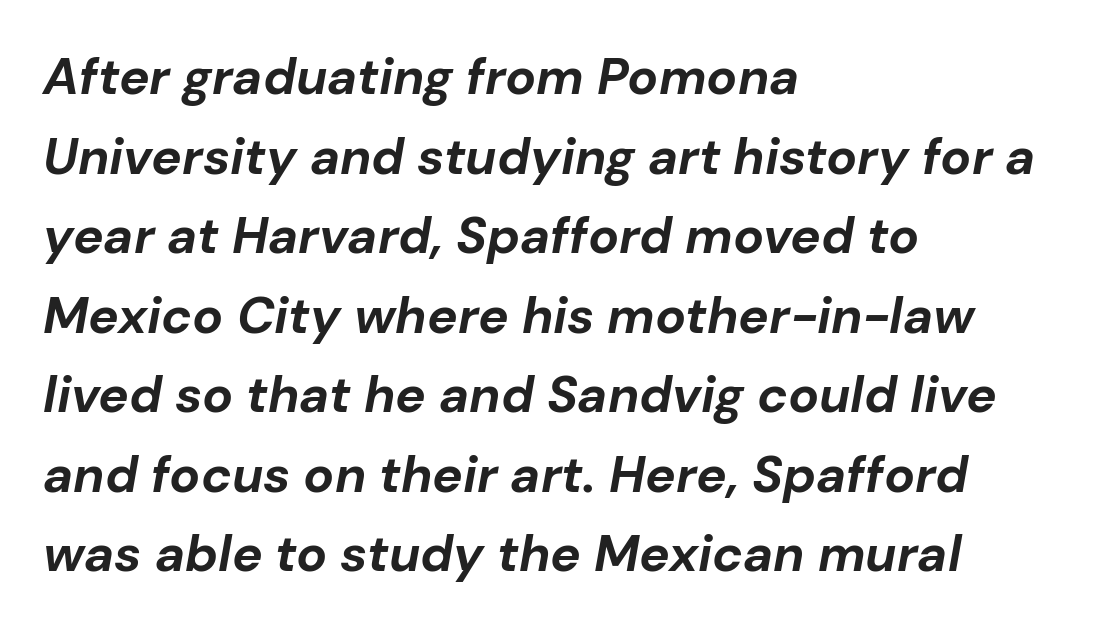
{"italic": "yes", "lean": "right", "slant_degrees": 10, "bold": "yes", "weight": "bold", "width": "normal", "stroke_contrast": "low", "x_height": "medium", "monospaced": "no", "underline": "no", "align": "left", "line_spacing": "normal", "line_spacing_ratio": 1.56, "letter_spacing": "normal", "letter_spacing_em": 0.0, "glyph_px": 51}
